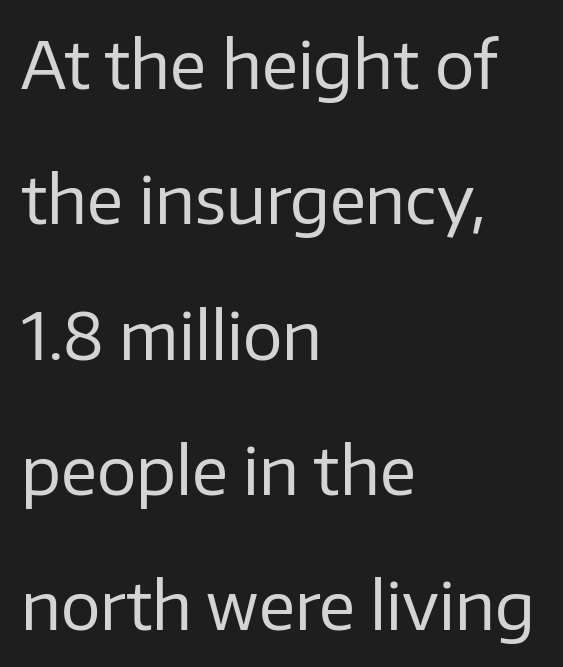
Q: Is the text bold? A: No.
Q: Is the text italic (slanted)? A: No, it is upright.
Q: Is the typeface a serif or a sans-serif typeface? A: Sans-serif.
Q: Is the text underlined? A: No.
Q: How is the paragraph aligned? A: Left-aligned.
Q: Is the spacing between letters normal or unusually wide? A: Normal.
Q: Is the spacing between lines tight, normal or loose? A: Loose.
Q: Width (condensed, normal, or wide)? A: Normal.
Q: Stroke contrast? A: Low.
Q: x-height? A: Medium.
Q: Monospaced? A: No.
